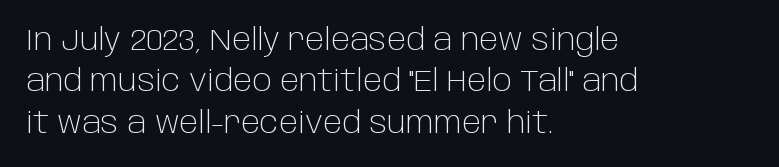
The image shows 30 px light sans-serif type, upright; set left-aligned, normal line spacing (1.38x), normal letter spacing, not underlined; low stroke contrast and a large x-height.
